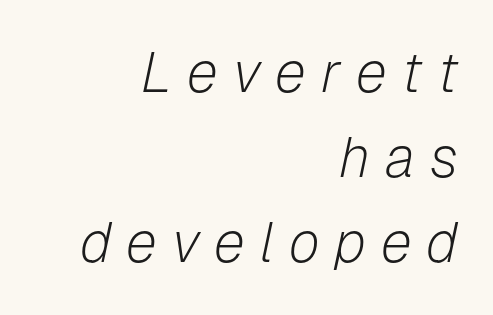
Q: Is the text bold? A: No.
Q: Is the text italic (slanted)? A: Yes, it leans right by about 12 degrees.
Q: Is the text underlined? A: No.
Q: How is the paragraph aligned? A: Right-aligned.
Q: Is the spacing between letters normal or unusually wide? A: Unusually wide.
Q: Is the spacing between lines tight, normal or loose? A: Normal.
Q: Width (condensed, normal, or wide)? A: Normal.
Q: Stroke contrast? A: Low.
Q: x-height? A: Medium.
Q: Monospaced? A: No.
